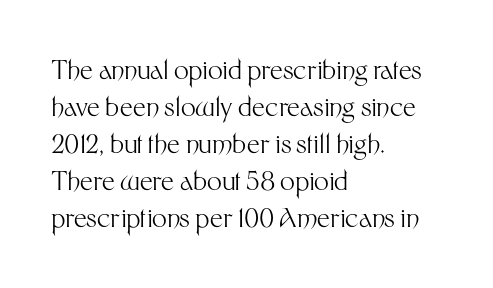
Q: Is the text bold? A: No.
Q: Is the text italic (slanted)? A: No, it is upright.
Q: Is the text underlined? A: No.
Q: How is the paragraph aligned? A: Left-aligned.
Q: Is the spacing between letters normal or unusually wide? A: Normal.
Q: Is the spacing between lines tight, normal or loose? A: Normal.
